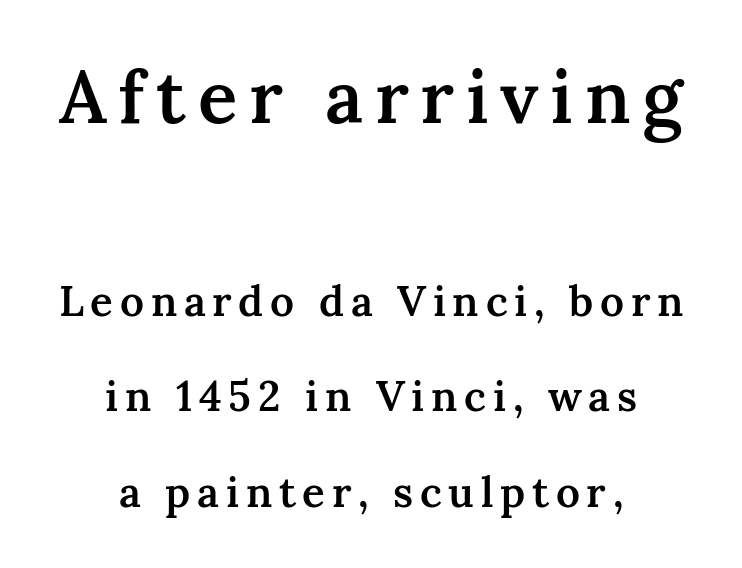
Is this a fixed-width face? No — the glyphs have proportional, varying widths. Beneath every word, the page is bare. The rendering uses a semibold face; strokes are thickened but not to full bold. The space between consecutive lines is lavish. In CSS terms this would be text-align: center.
